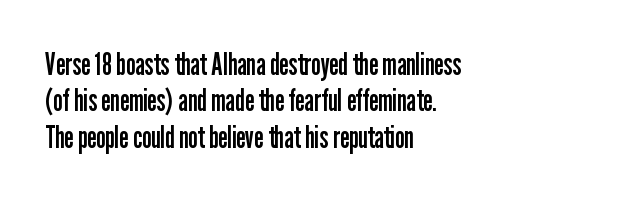
The image shows 30 px regular-weight, condensed sans-serif type, upright; set left-aligned, line spacing 1.21x, normal letter spacing, not underlined; low stroke contrast and a medium x-height.
